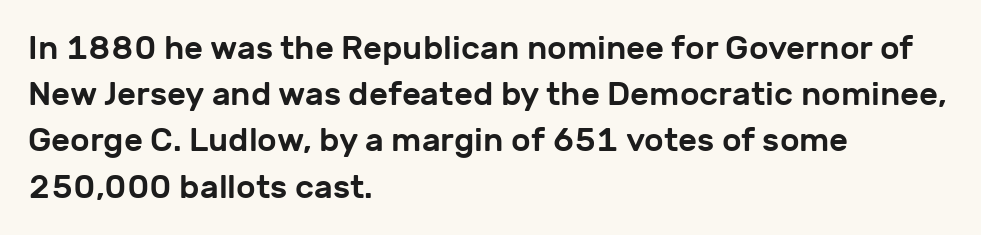
The image shows 33 px sans-serif type, upright; set left-aligned, normal line spacing (1.4x), normal letter spacing, not underlined; low stroke contrast and a medium x-height.
